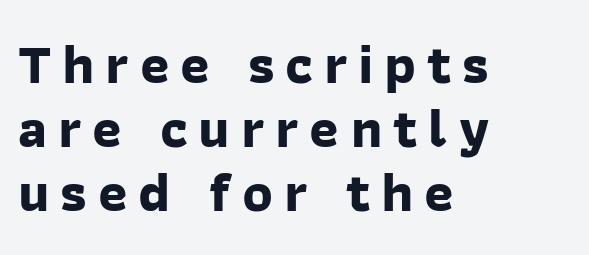
Q: Is the text bold? A: Yes.
Q: Is the typeface a serif or a sans-serif typeface? A: Sans-serif.
Q: Is the text underlined? A: No.
Q: How is the paragraph aligned? A: Left-aligned.
Q: Is the spacing between lines tight, normal or loose? A: Tight.
Q: Width (condensed, normal, or wide)? A: Normal.
Q: Stroke contrast? A: Low.
Q: x-height? A: Medium.
Q: Monospaced? A: No.
